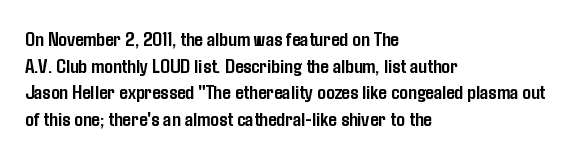
{"italic": "no", "bold": "yes", "underline": "no", "align": "left", "line_spacing": "normal", "line_spacing_ratio": 1.27, "letter_spacing": "normal", "letter_spacing_em": 0.0, "glyph_px": 21}
